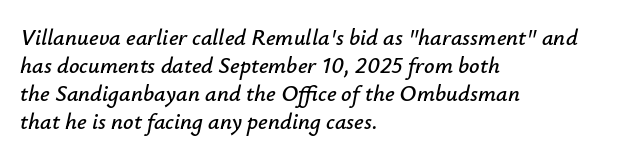
{"italic": "yes", "lean": "right", "slant_degrees": 12, "underline": "no", "align": "left", "line_spacing_ratio": 1.22, "letter_spacing": "normal", "letter_spacing_em": 0.0, "glyph_px": 23}
